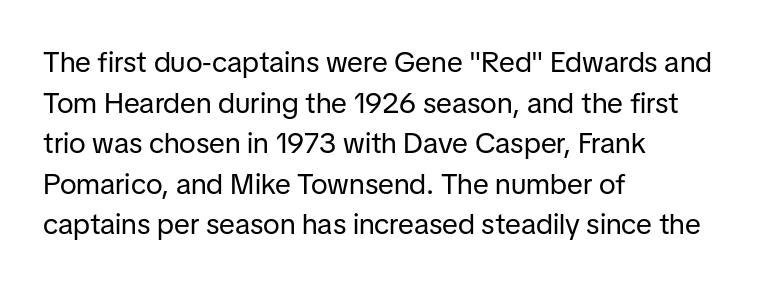
The image shows 29 px regular-weight sans-serif type, upright; set left-aligned, normal line spacing (1.4x), normal letter spacing, not underlined; low stroke contrast and a medium x-height.
